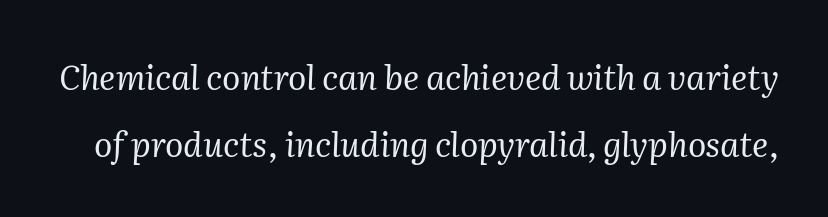
The image shows 34 px regular-weight serif type, italic (leaning right); set loose line spacing (1.96x), normal letter spacing, not underlined; medium stroke contrast and a medium x-height.
